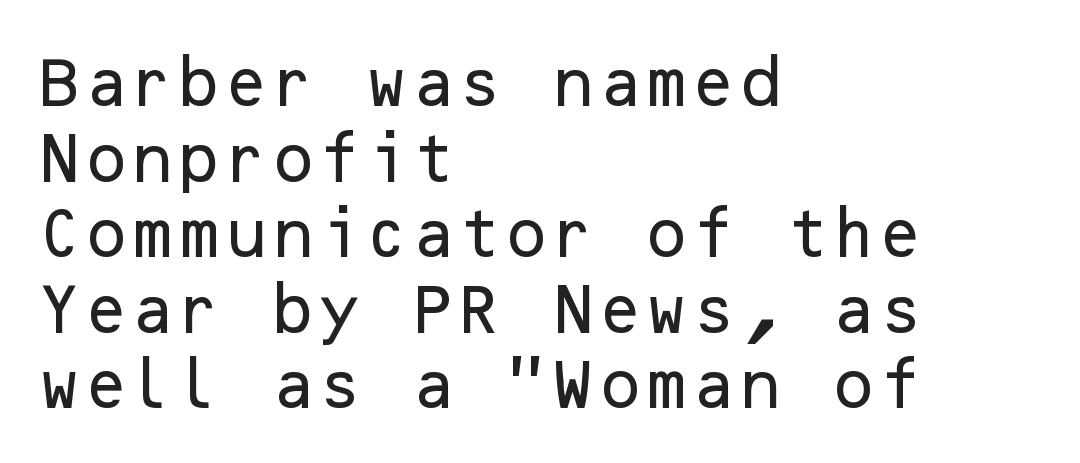
{"serif": "no", "italic": "no", "width": "normal", "stroke_contrast": "low", "x_height": "medium", "underline": "no", "align": "left", "line_spacing": "normal", "line_spacing_ratio": 1.4, "letter_spacing": "normal", "letter_spacing_em": 0.0, "glyph_px": 54}
